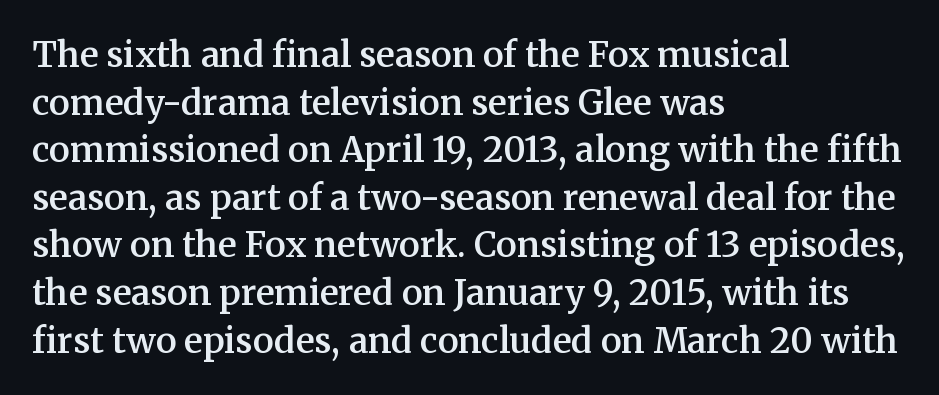
This sample is left-justified, so line endings fall wherever the words run out. The face used here is a semibold: visibly heavier than regular, lighter than bold. Anything drawn beneath the words? Only blank space. Evenly set lines give the paragraph a standard silhouette. Look at the tracking — it's just the regular setting, nothing added. Style check: upright.
